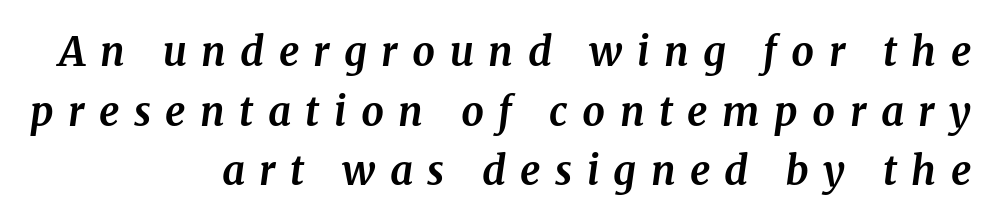
The image shows 40 px bold serif type, italic (leaning right); set right-aligned, normal line spacing (1.49x), unusually wide letter spacing (+0.36 em), not underlined; medium stroke contrast and a medium x-height.
